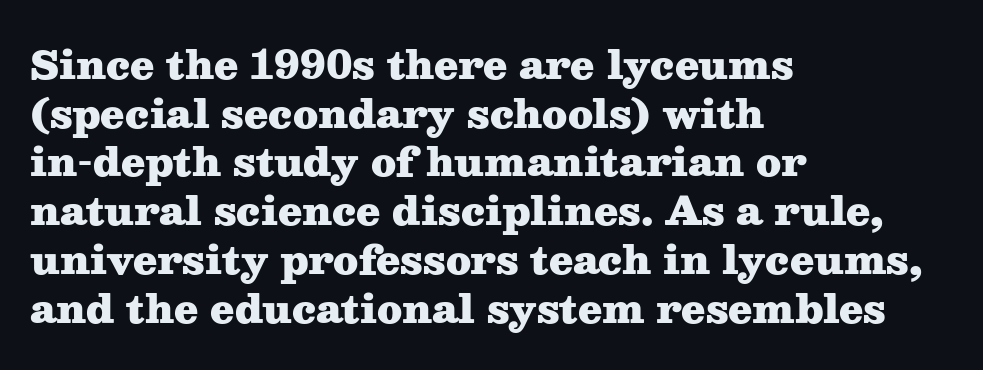
{"serif": "yes", "italic": "no", "bold": "yes", "weight": "heavy", "width": "wide", "stroke_contrast": "medium", "x_height": "medium", "monospaced": "no", "underline": "no", "align": "left", "line_spacing": "normal", "line_spacing_ratio": 1.25, "letter_spacing": "normal", "letter_spacing_em": 0.0, "glyph_px": 39}
